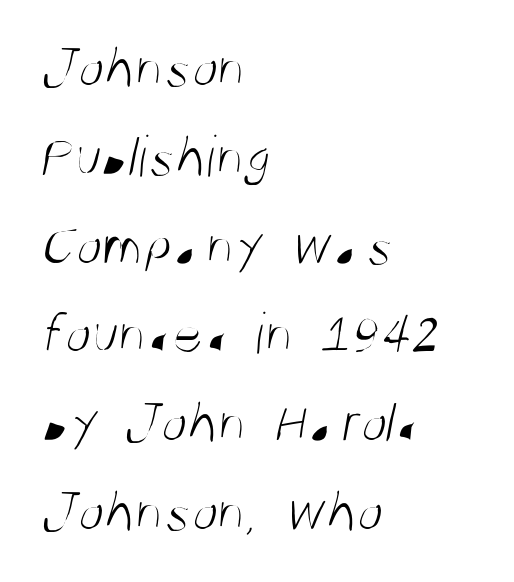
Q: Is the text bold? A: No.
Q: Is the typeface a serif or a sans-serif typeface? A: Sans-serif.
Q: Is the text underlined? A: No.
Q: How is the paragraph aligned? A: Left-aligned.
Q: Is the spacing between letters normal or unusually wide? A: Normal.
Q: Is the spacing between lines tight, normal or loose? A: Normal.
Q: Width (condensed, normal, or wide)? A: Condensed.
Q: Stroke contrast? A: Medium.
Q: x-height? A: Large.
Q: Monospaced? A: No.
